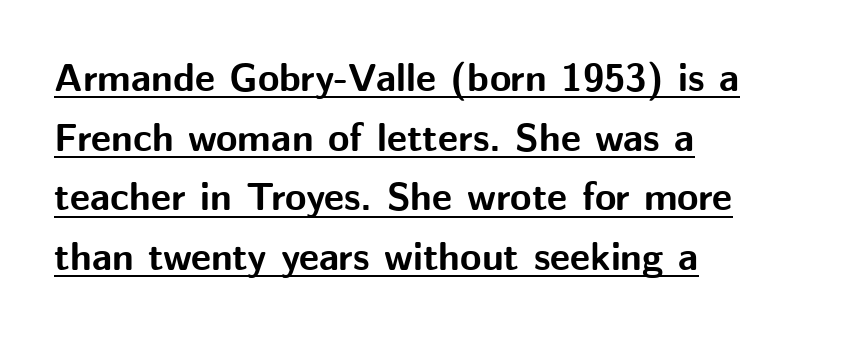
The sample's only ornament is a line tracing under the words. I'd describe the lettering as bold — thick and assertive. The axis of the letterforms is exactly vertical. Spacing between characters is what you'd get straight out of the box. This rendering employs a face without finishing strokes, i.e., a sans-serif. This sample is left-justified, so line endings fall wherever the words run out.
